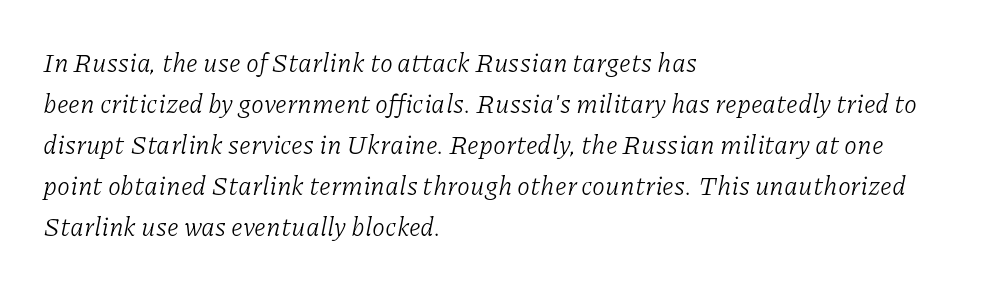
{"italic": "yes", "lean": "right", "slant_degrees": 11, "bold": "no", "underline": "no", "align": "left", "line_spacing": "normal", "line_spacing_ratio": 1.58, "letter_spacing": "normal", "letter_spacing_em": 0.0, "glyph_px": 26}
